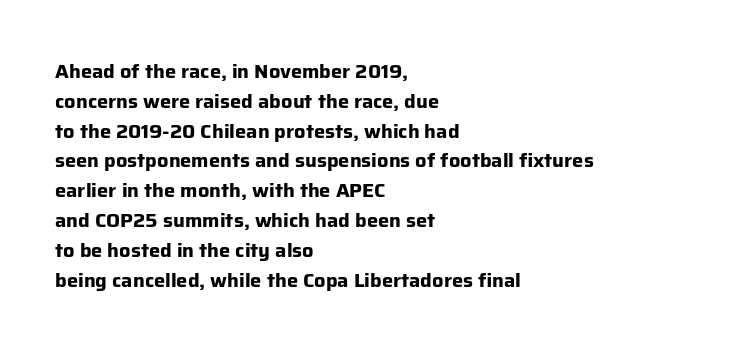
Q: Is the text bold? A: Yes.
Q: Is the text italic (slanted)? A: No, it is upright.
Q: Is the text underlined? A: No.
Q: How is the paragraph aligned? A: Left-aligned.
Q: Is the spacing between letters normal or unusually wide? A: Normal.
Q: Is the spacing between lines tight, normal or loose? A: Normal.
